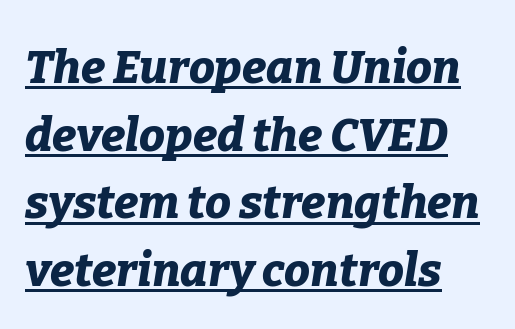
Q: Is the text bold? A: Yes.
Q: Is the text italic (slanted)? A: Yes, it leans right by about 9 degrees.
Q: Is the text underlined? A: Yes.
Q: How is the paragraph aligned? A: Left-aligned.
Q: Is the spacing between letters normal or unusually wide? A: Normal.
Q: Is the spacing between lines tight, normal or loose? A: Normal.
Q: Width (condensed, normal, or wide)? A: Normal.
Q: Stroke contrast? A: Low.
Q: x-height? A: Medium.
Q: Monospaced? A: No.
